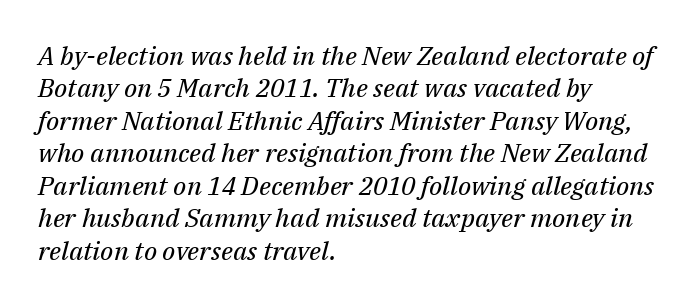
The image shows 26 px text type, italic (leaning right); set left-aligned, normal line spacing (1.25x), normal letter spacing, not underlined.
